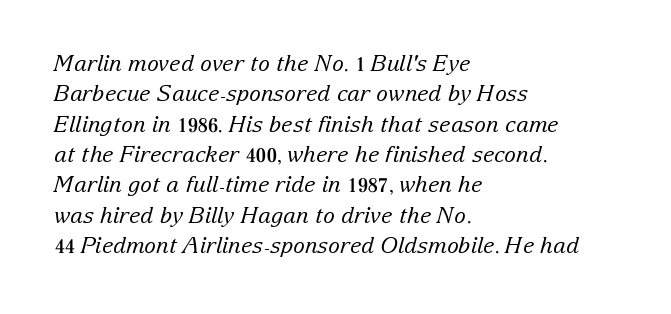
The typesetting does not lean heavy: it is not bold. How would I describe the line gaps? Plain and ordinary. Layout note: lines flush left. The space beneath each line is pristine and unruled.
